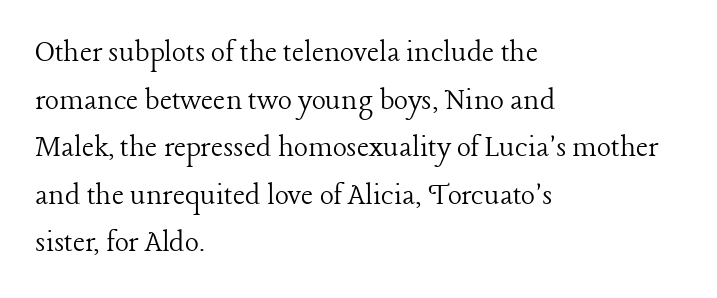
To sum up the face: it has serifs. The ragged edge is on the right, which tells us the setting is flush left. Check under the words: just untouched page. The letterforms sit shoulder to shoulder at normal distance. Baseline-to-baseline distance is the conventional proportion of letter height. Ordinary non-slanted type is in use.
